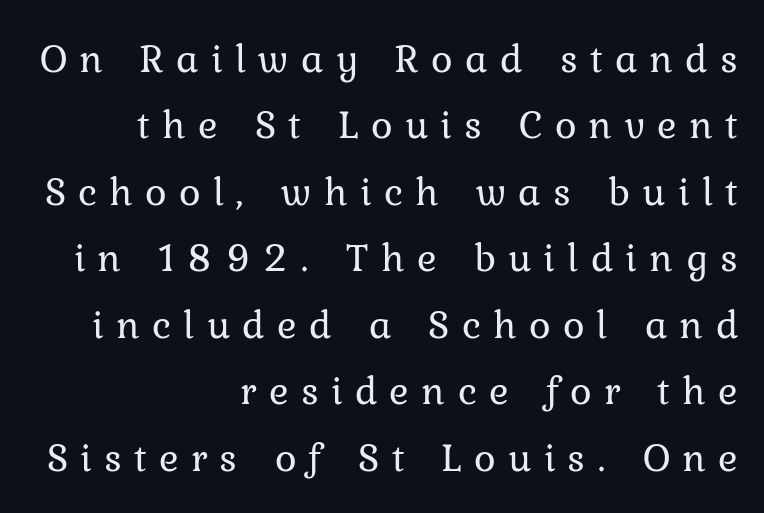
Q: Is the text bold? A: No.
Q: Is the text italic (slanted)? A: No, it is upright.
Q: Is the text underlined? A: No.
Q: How is the paragraph aligned? A: Right-aligned.
Q: Is the spacing between letters normal or unusually wide? A: Unusually wide.
Q: Is the spacing between lines tight, normal or loose? A: Normal.
Q: Width (condensed, normal, or wide)? A: Normal.
Q: Stroke contrast? A: Low.
Q: x-height? A: Medium.
Q: Monospaced? A: No.
